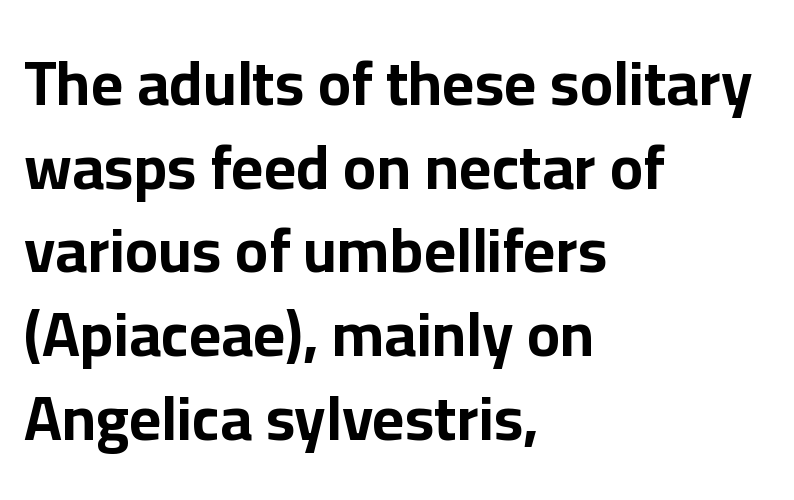
A typesetter would call this proportional, since set widths differ per character. Vertically, the passage feels balanced, rows spaced as you'd expect. These words are printed bold, with thick strokes throughout. The letters stand straight up with perfectly vertical stems.
